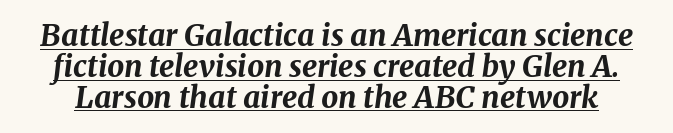
{"italic": "yes", "lean": "right", "slant_degrees": 8, "bold": "yes", "weight": "bold", "width": "normal", "stroke_contrast": "medium", "x_height": "medium", "monospaced": "no", "underline": "yes", "line_spacing": "tight", "line_spacing_ratio": 1.03, "letter_spacing": "normal", "letter_spacing_em": 0.0, "glyph_px": 30}
